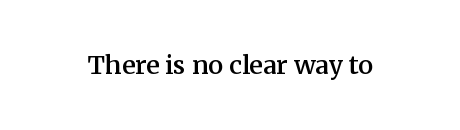
Q: Is the text bold? A: Semi-bold.
Q: Is the text italic (slanted)? A: No, it is upright.
Q: Is the text underlined? A: No.
Q: Is the spacing between letters normal or unusually wide? A: Normal.
